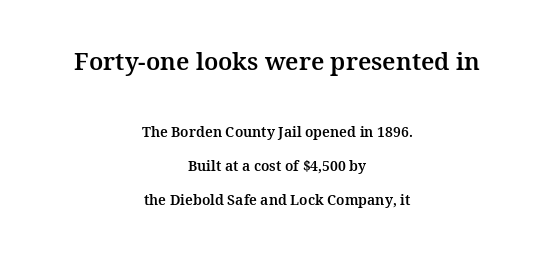
The image shows 24 px text type, upright; set centered, loose line spacing (2.43x), normal letter spacing, not underlined; the first (top) block is 1.71x larger.
